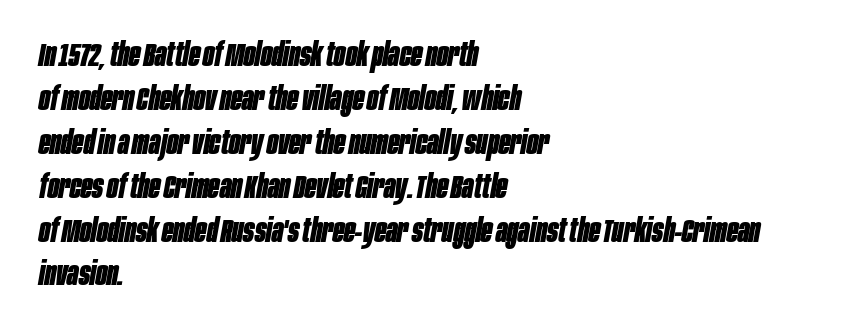
{"italic": "yes", "lean": "right", "slant_degrees": 10, "bold": "yes", "weight": "bold", "width": "condensed", "stroke_contrast": "low", "x_height": "large", "monospaced": "no", "underline": "no", "align": "left", "line_spacing": "normal", "line_spacing_ratio": 1.33, "letter_spacing": "normal", "letter_spacing_em": 0.0, "glyph_px": 33}
